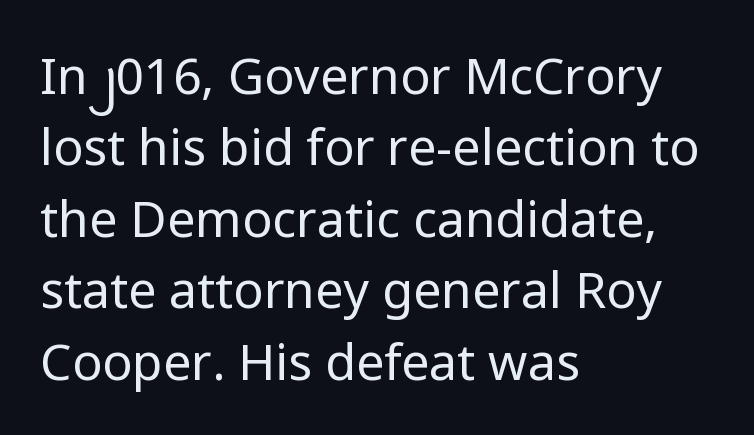
Q: Is the text bold? A: No.
Q: Is the text italic (slanted)? A: No, it is upright.
Q: Is the typeface a serif or a sans-serif typeface? A: Sans-serif.
Q: Is the text underlined? A: No.
Q: How is the paragraph aligned? A: Left-aligned.
Q: Is the spacing between letters normal or unusually wide? A: Normal.
Q: Is the spacing between lines tight, normal or loose? A: Normal.
Q: Width (condensed, normal, or wide)? A: Normal.
Q: Stroke contrast? A: Low.
Q: x-height? A: Medium.
Q: Monospaced? A: No.
